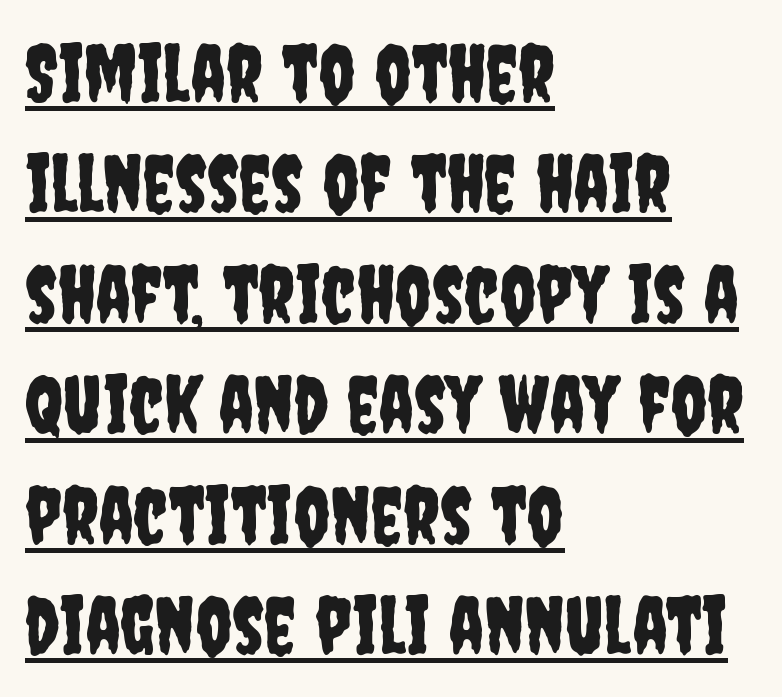
Q: Is the text italic (slanted)? A: No, it is upright.
Q: Is the typeface a serif or a sans-serif typeface? A: Sans-serif.
Q: Is the text underlined? A: Yes.
Q: How is the paragraph aligned? A: Left-aligned.
Q: Is the spacing between letters normal or unusually wide? A: Normal.
Q: Is the spacing between lines tight, normal or loose? A: Normal.
Q: Width (condensed, normal, or wide)? A: Condensed.
Q: Stroke contrast? A: Low.
Q: x-height? A: Large.
Q: Monospaced? A: No.
